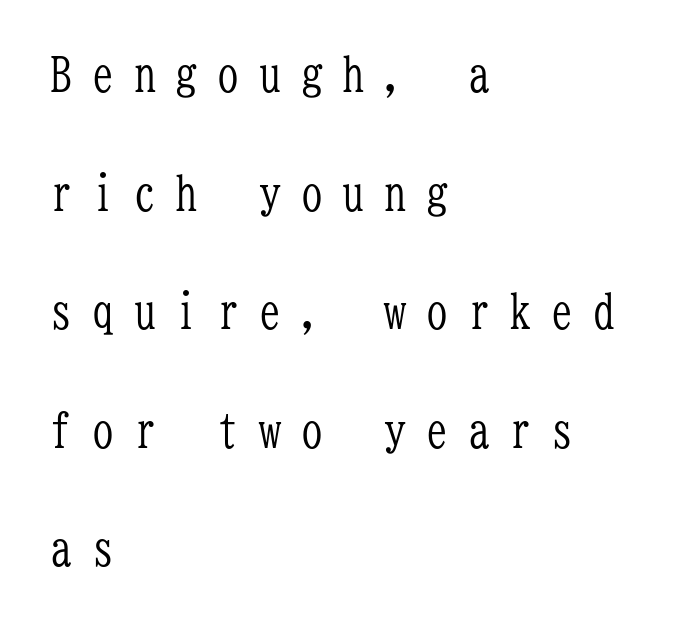
Observe the wide spacing: letters keep a clear distance from each other. A bare baseline throughout the passage. Think of a typewriter: that constant character pitch is what you see here. The lines are quadded left. You can tell from the footed stems that serif type was used.
